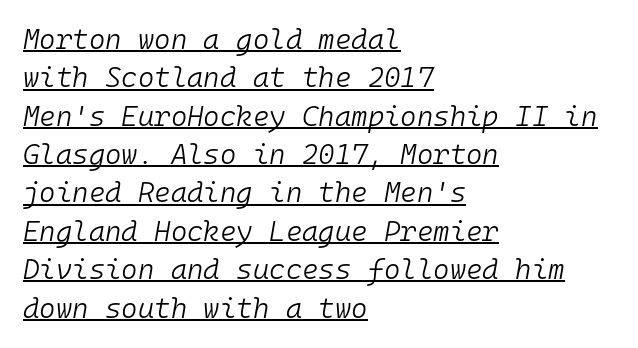
{"italic": "yes", "lean": "right", "slant_degrees": 10, "bold": "no", "weight": "light", "width": "normal", "stroke_contrast": "low", "x_height": "medium", "monospaced": "yes", "underline": "yes", "align": "left", "line_spacing": "normal", "line_spacing_ratio": 1.37, "letter_spacing": "normal", "letter_spacing_em": 0.0, "glyph_px": 28}
